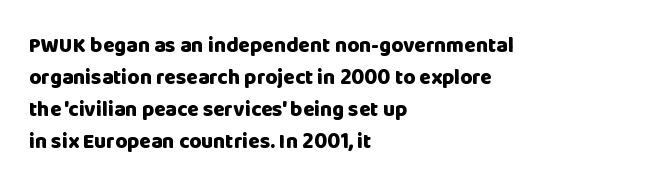
Q: Is the text bold? A: Yes.
Q: Is the text italic (slanted)? A: No, it is upright.
Q: Is the text underlined? A: No.
Q: How is the paragraph aligned? A: Left-aligned.
Q: Is the spacing between letters normal or unusually wide? A: Normal.
Q: Is the spacing between lines tight, normal or loose? A: Normal.
